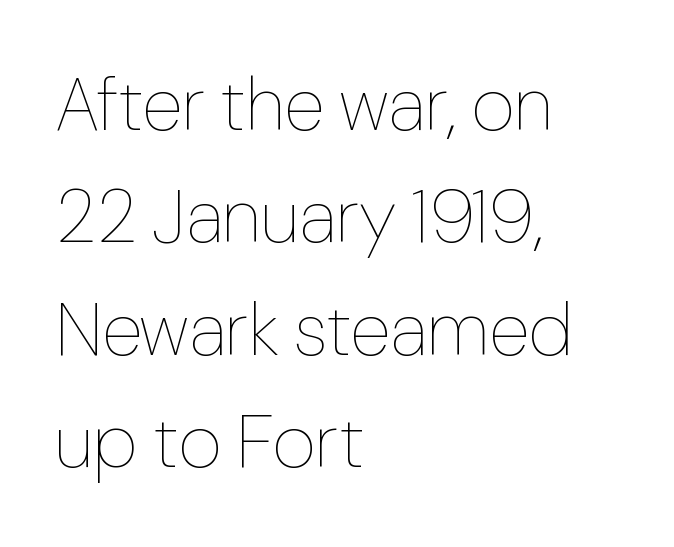
Honestly, the letter spacing is just normal — you wouldn't notice it. Is there much room between lines? A standard amount, neither cramped nor airy. Every row of glyphs begins at an identical x-position on the left. This sample has the flowing, uneven cadence of proportional lettering. The type sits square on the baseline with zero lean.
